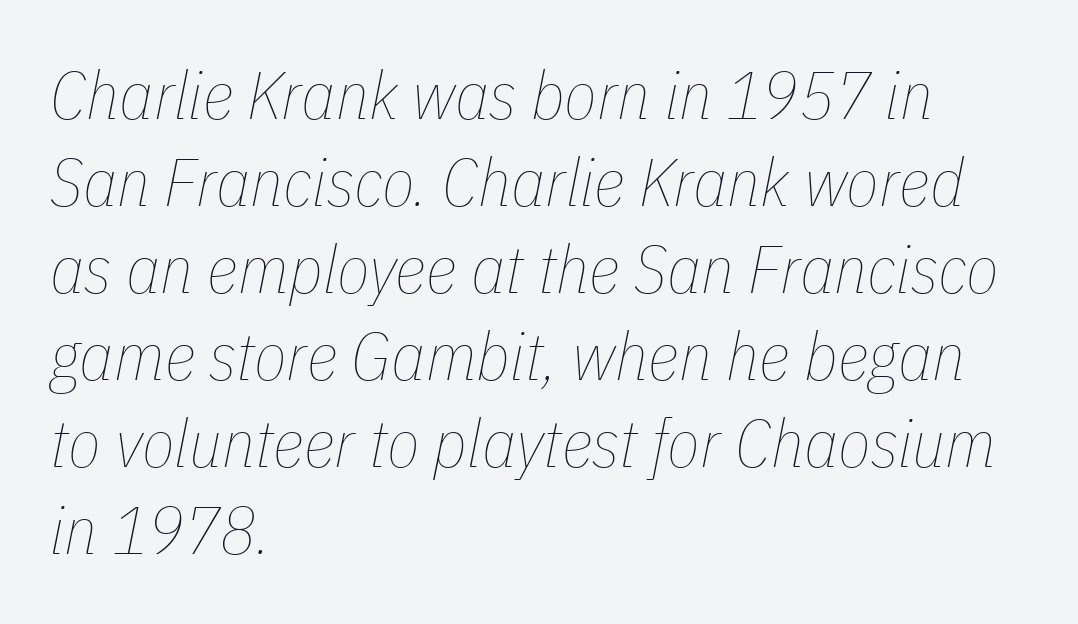
Q: Is the text bold? A: No.
Q: Is the text italic (slanted)? A: Yes, it leans right by about 11 degrees.
Q: Is the text underlined? A: No.
Q: How is the paragraph aligned? A: Left-aligned.
Q: Is the spacing between letters normal or unusually wide? A: Normal.
Q: Is the spacing between lines tight, normal or loose? A: Normal.
Q: Width (condensed, normal, or wide)? A: Condensed.
Q: Stroke contrast? A: Low.
Q: x-height? A: Medium.
Q: Monospaced? A: No.
